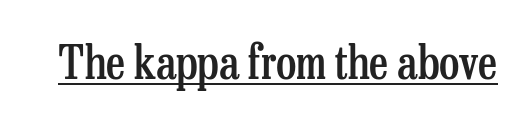
Q: Is the text bold? A: Semi-bold.
Q: Is the text italic (slanted)? A: No, it is upright.
Q: Is the typeface a serif or a sans-serif typeface? A: Serif.
Q: Is the text underlined? A: Yes.
Q: Is the spacing between letters normal or unusually wide? A: Normal.
Q: Width (condensed, normal, or wide)? A: Condensed.
Q: Stroke contrast? A: Low.
Q: x-height? A: Medium.
Q: Monospaced? A: No.
